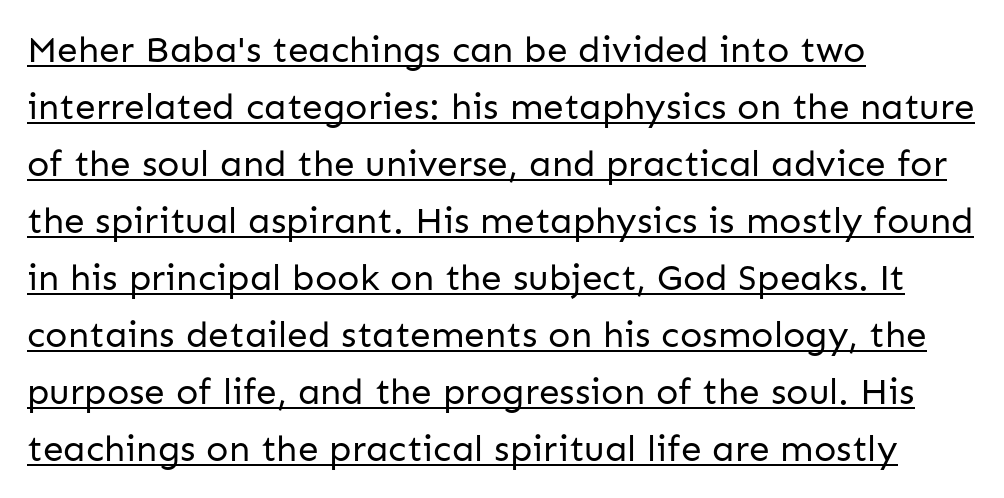
No feet cap the strokes, marking this as sans-serif type. These lines are set flush left with a ragged right edge. You can see a thin bar hugging the bottom of the glyphs. Line spacing here is normal. Weight: regular or lighter.
